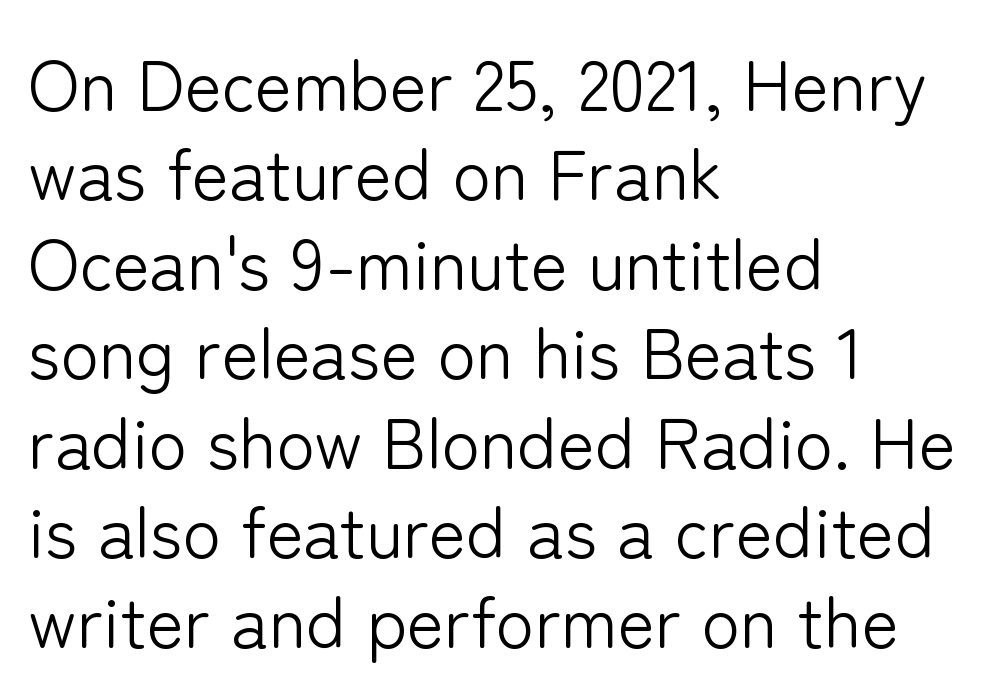
The image shows 71 px light sans-serif type, upright; set left-aligned, normal line spacing (1.26x), normal letter spacing, not underlined; low stroke contrast and a medium x-height.
